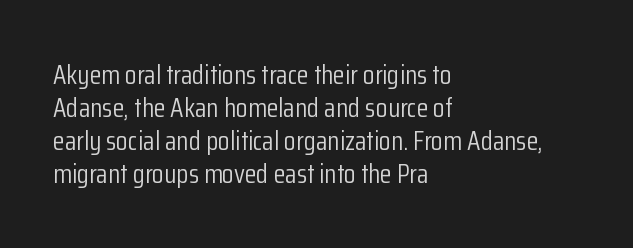
The image shows 27 px text type, upright; set left-aligned, line spacing 1.22x, normal letter spacing, not underlined.
